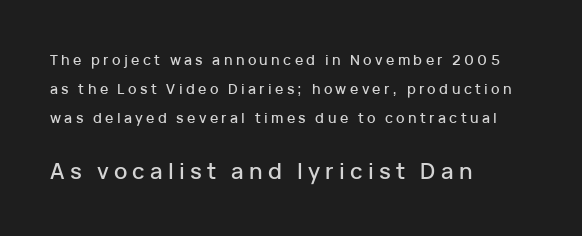
{"italic": "no", "underline": "no", "align": "left", "line_spacing": "loose", "line_spacing_ratio": 2.08, "letter_spacing": "wide", "letter_spacing_em": 0.24, "larger_block": "second", "size_ratio": 1.57, "glyph_px": 22}
